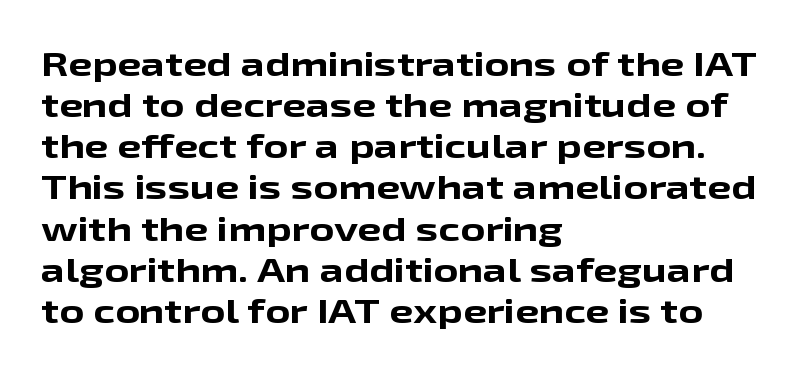
Q: Is the text bold? A: Yes.
Q: Is the text italic (slanted)? A: No, it is upright.
Q: Is the typeface a serif or a sans-serif typeface? A: Sans-serif.
Q: Is the text underlined? A: No.
Q: How is the paragraph aligned? A: Left-aligned.
Q: Is the spacing between letters normal or unusually wide? A: Normal.
Q: Width (condensed, normal, or wide)? A: Wide.
Q: Stroke contrast? A: Low.
Q: x-height? A: Medium.
Q: Monospaced? A: No.
